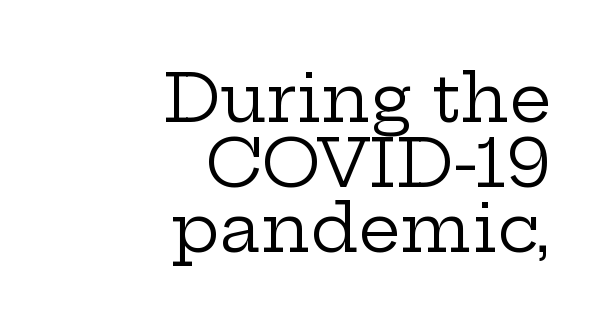
Q: Is the text bold? A: No.
Q: Is the text italic (slanted)? A: No, it is upright.
Q: Is the typeface a serif or a sans-serif typeface? A: Serif.
Q: Is the text underlined? A: No.
Q: How is the paragraph aligned? A: Right-aligned.
Q: Is the spacing between letters normal or unusually wide? A: Normal.
Q: Is the spacing between lines tight, normal or loose? A: Tight.
Q: Width (condensed, normal, or wide)? A: Wide.
Q: Stroke contrast? A: Low.
Q: x-height? A: Medium.
Q: Monospaced? A: No.
